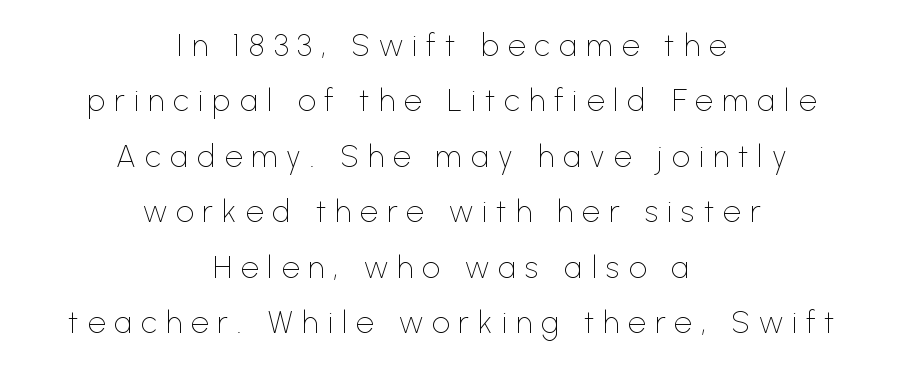
The image shows 31 px thin sans-serif type, upright; set centered, line spacing 1.79x, unusually wide letter spacing (+0.29 em), not underlined; low stroke contrast and a medium x-height.
